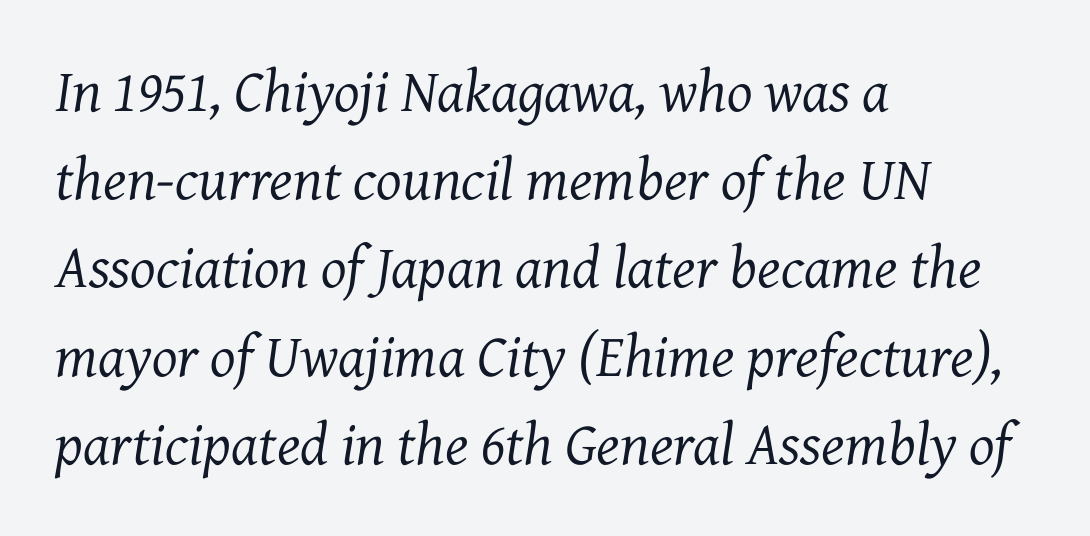
{"serif": "yes", "italic": "yes", "lean": "right", "slant_degrees": 7, "bold": "no", "weight": "regular", "width": "normal", "stroke_contrast": "medium", "x_height": "medium", "monospaced": "no", "underline": "no", "align": "left", "line_spacing": "normal", "line_spacing_ratio": 1.47, "letter_spacing": "normal", "letter_spacing_em": 0.0, "glyph_px": 60}
